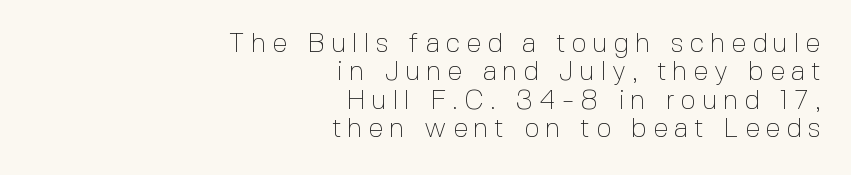
The image shows 27 px text type, upright; set right-aligned, tight line spacing (1.05x), unusually wide letter spacing (+0.22 em), not underlined.
